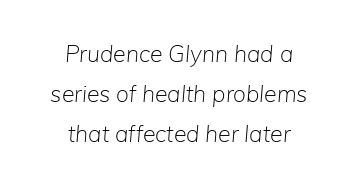
Q: Is the text bold? A: No.
Q: Is the text italic (slanted)? A: Yes, it leans right by about 5 degrees.
Q: Is the text underlined? A: No.
Q: How is the paragraph aligned? A: Centered.
Q: Is the spacing between letters normal or unusually wide? A: Normal.
